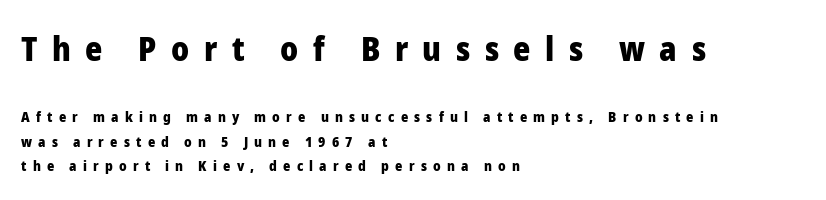
{"serif": "no", "italic": "no", "bold": "yes", "weight": "heavy", "width": "normal", "stroke_contrast": "low", "x_height": "medium", "monospaced": "no", "underline": "no", "align": "left", "line_spacing_ratio": 1.75, "letter_spacing": "wide", "letter_spacing_em": 0.44, "larger_block": "first", "size_ratio": 2.36, "glyph_px": 33}
